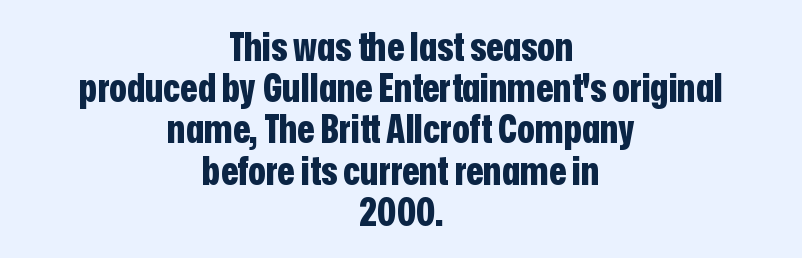
Q: Is the text bold? A: Yes.
Q: Is the text italic (slanted)? A: No, it is upright.
Q: Is the typeface a serif or a sans-serif typeface? A: Sans-serif.
Q: Is the text underlined? A: No.
Q: How is the paragraph aligned? A: Centered.
Q: Is the spacing between letters normal or unusually wide? A: Normal.
Q: Is the spacing between lines tight, normal or loose? A: Tight.
Q: Width (condensed, normal, or wide)? A: Condensed.
Q: Stroke contrast? A: Low.
Q: x-height? A: Medium.
Q: Monospaced? A: No.
